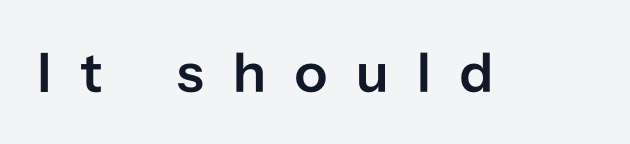
Nothing sits at the stroke ends, so this counts as sans-serif. Tall strokes in this sample are plumb rather than angled. Decoration check: the copy has no underline. Varying glyph widths throughout — classic text-font behaviour.
